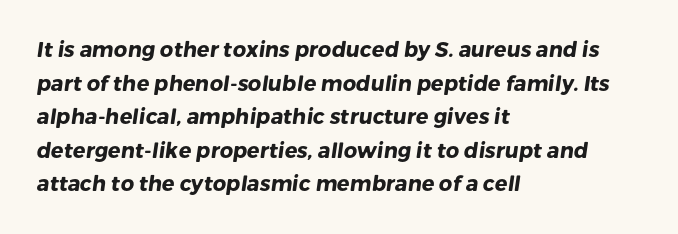
{"bold": "yes", "underline": "no", "align": "left", "line_spacing": "normal", "line_spacing_ratio": 1.6, "letter_spacing": "normal", "letter_spacing_em": 0.0, "glyph_px": 21}
